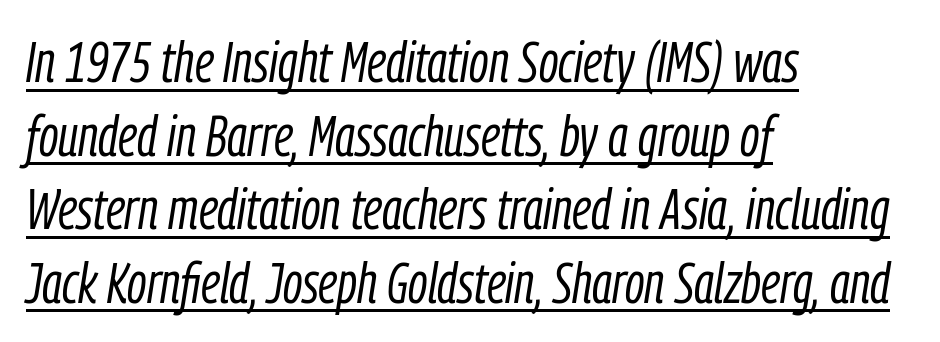
{"italic": "yes", "lean": "right", "slant_degrees": 9, "bold": "no", "weight": "light", "width": "condensed", "stroke_contrast": "low", "x_height": "medium", "monospaced": "no", "underline": "yes", "align": "left", "line_spacing": "normal", "line_spacing_ratio": 1.29, "letter_spacing": "normal", "letter_spacing_em": 0.0, "glyph_px": 57}
